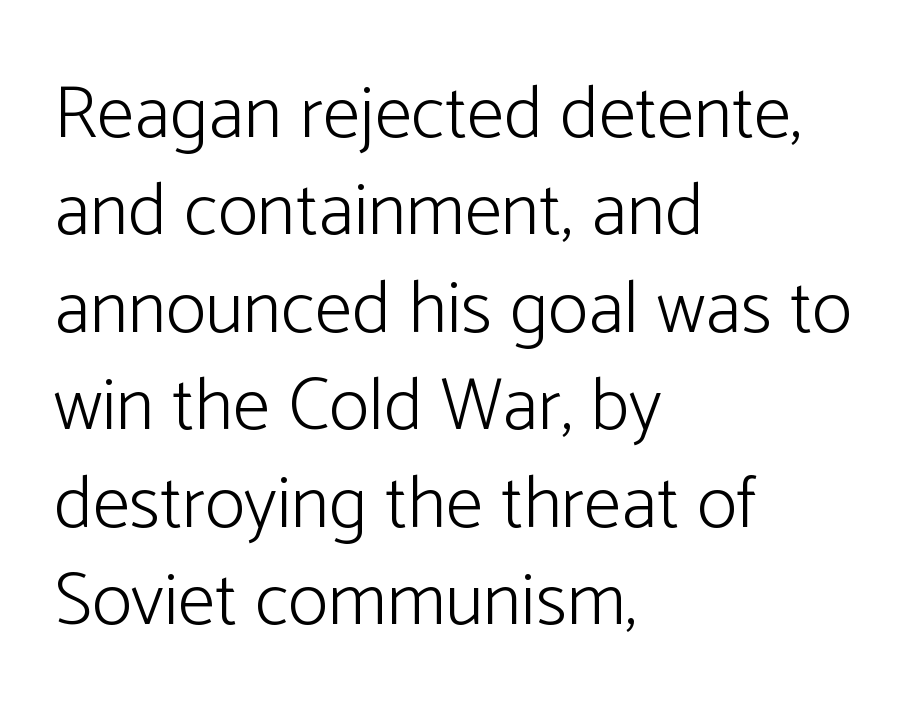
The image shows 75 px light sans-serif type, upright; set left-aligned, normal line spacing (1.3x), normal letter spacing, not underlined; low stroke contrast and a medium x-height.
